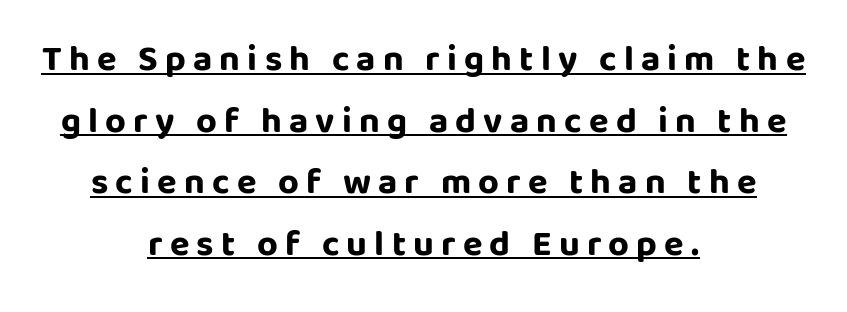
{"serif": "no", "italic": "no", "bold": "yes", "weight": "bold", "width": "normal", "stroke_contrast": "low", "x_height": "large", "monospaced": "no", "underline": "yes", "align": "center", "line_spacing_ratio": 1.71, "letter_spacing": "wide", "letter_spacing_em": 0.2, "glyph_px": 36}
